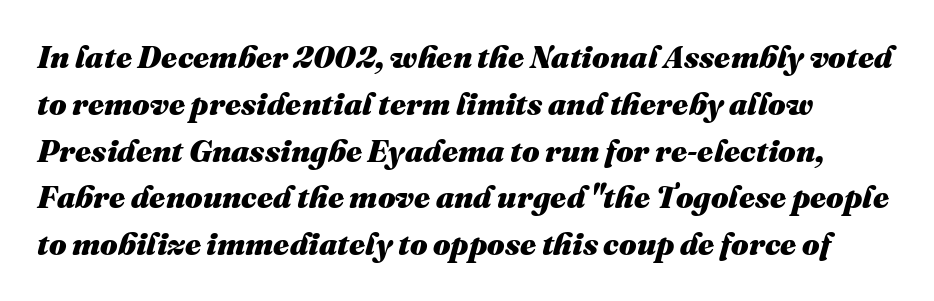
Leading matches the norm, producing a regular column. A typesetter would call this zero additional tracking. The glyphs look as if they've been sheared to an angle. The font is running at its bold setting.
